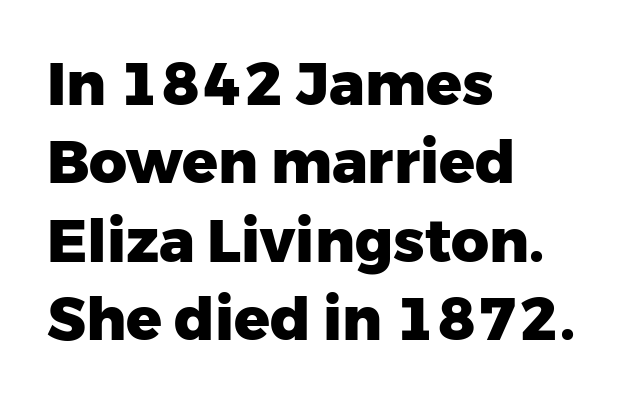
{"serif": "no", "italic": "no", "bold": "yes", "weight": "heavy", "width": "normal", "stroke_contrast": "low", "x_height": "medium", "monospaced": "no", "underline": "no", "align": "left", "line_spacing": "normal", "line_spacing_ratio": 1.33, "letter_spacing": "normal", "letter_spacing_em": 0.0, "glyph_px": 59}
